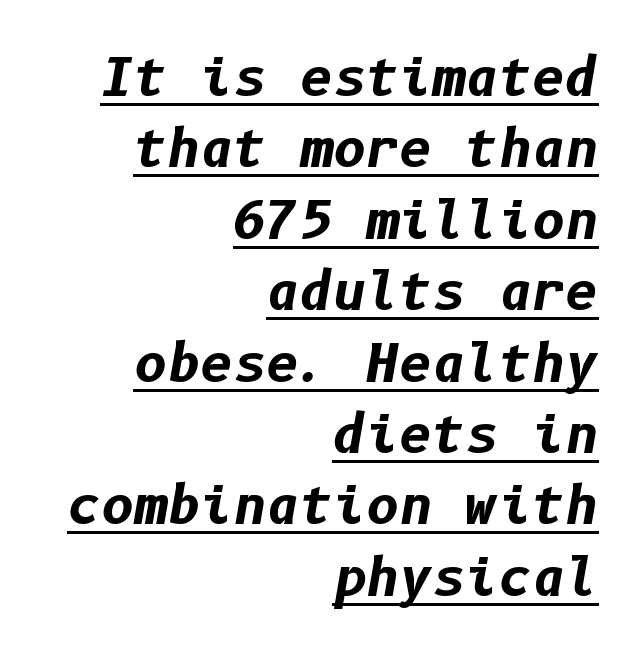
{"italic": "yes", "lean": "right", "slant_degrees": 10, "bold": "yes", "weight": "bold", "width": "normal", "stroke_contrast": "low", "x_height": "medium", "underline": "yes", "align": "right", "line_spacing": "normal", "line_spacing_ratio": 1.4, "letter_spacing": "normal", "letter_spacing_em": 0.0, "glyph_px": 51}
